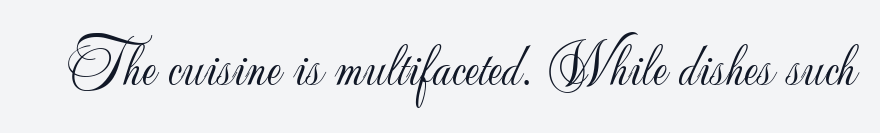
Q: Is the text bold? A: No.
Q: Is the text italic (slanted)? A: Yes.
Q: Is the typeface a serif or a sans-serif typeface? A: Sans-serif.
Q: Is the text underlined? A: No.
Q: Is the spacing between letters normal or unusually wide? A: Normal.
Q: Width (condensed, normal, or wide)? A: Normal.
Q: Stroke contrast? A: Low.
Q: x-height? A: Small.
Q: Monospaced? A: No.
